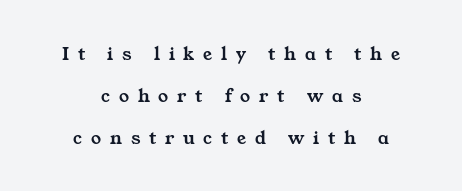
The space beneath each line is pristine and unruled. Compared with typical body copy, the letter spacing here is much looser. This block would shrink considerably if given ordinary leading; it's expanded now. Layout note: lines centered.
